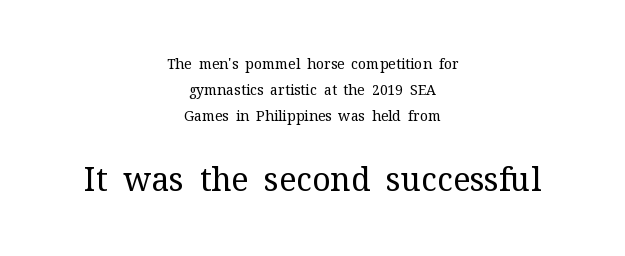
{"serif": "yes", "italic": "no", "bold": "no", "weight": "regular", "width": "normal", "stroke_contrast": "medium", "x_height": "medium", "monospaced": "no", "underline": "no", "align": "center", "line_spacing_ratio": 1.86, "letter_spacing": "normal", "letter_spacing_em": 0.0, "larger_block": "second", "size_ratio": 2.29, "glyph_px": 32}
